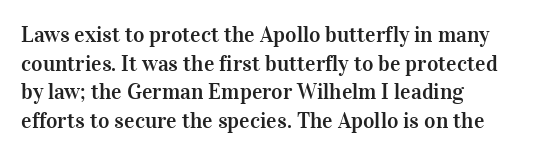
A normal amount of white space separates one row of letters from the next. Unmarked baselines from the first word to the last. These lines were composed using upright roman letters. Compared with typical body copy, the letter spacing here is the same. Line beginnings align vertically; line endings do not.
